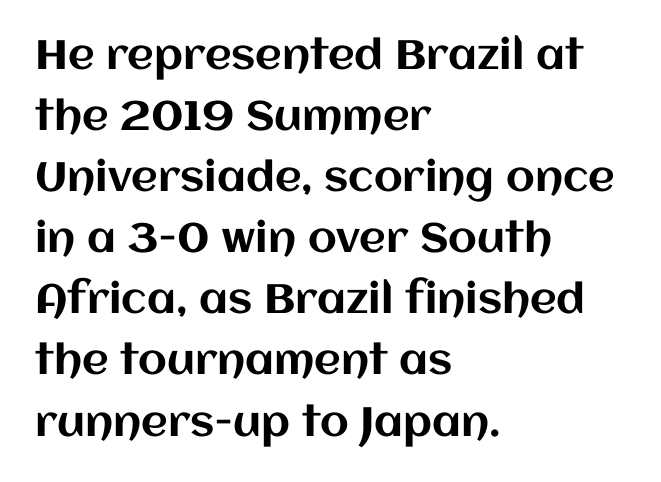
{"italic": "no", "width": "normal", "stroke_contrast": "medium", "x_height": "large", "monospaced": "no", "underline": "no", "align": "left", "line_spacing": "normal", "line_spacing_ratio": 1.49, "letter_spacing": "normal", "letter_spacing_em": 0.0, "glyph_px": 41}
